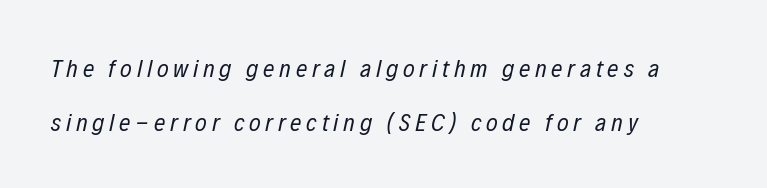
Visually the block forms a straight wall on the left and a jagged coastline on the right. Only glyphs here, with clear space below each row. Quick note: italic. How would I describe the line gaps? Wide and relaxed. A quiet, ordinary-to-light weight characterises the typeface.
